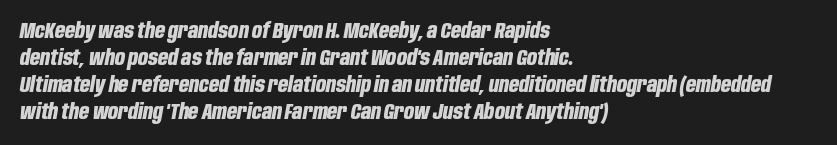
{"italic": "yes", "lean": "right", "slant_degrees": 10, "bold": "yes", "underline": "no", "align": "left", "line_spacing_ratio": 1.22, "letter_spacing": "normal", "letter_spacing_em": 0.0, "glyph_px": 22}
